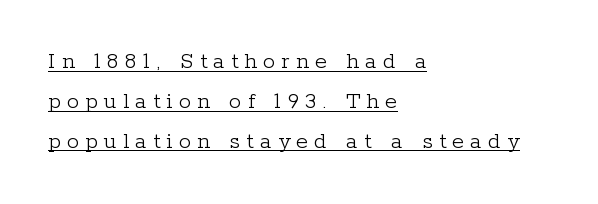
Q: Is the text bold? A: No.
Q: Is the text italic (slanted)? A: No, it is upright.
Q: Is the text underlined? A: Yes.
Q: How is the paragraph aligned? A: Left-aligned.
Q: Is the spacing between letters normal or unusually wide? A: Unusually wide.
Q: Is the spacing between lines tight, normal or loose? A: Normal.
